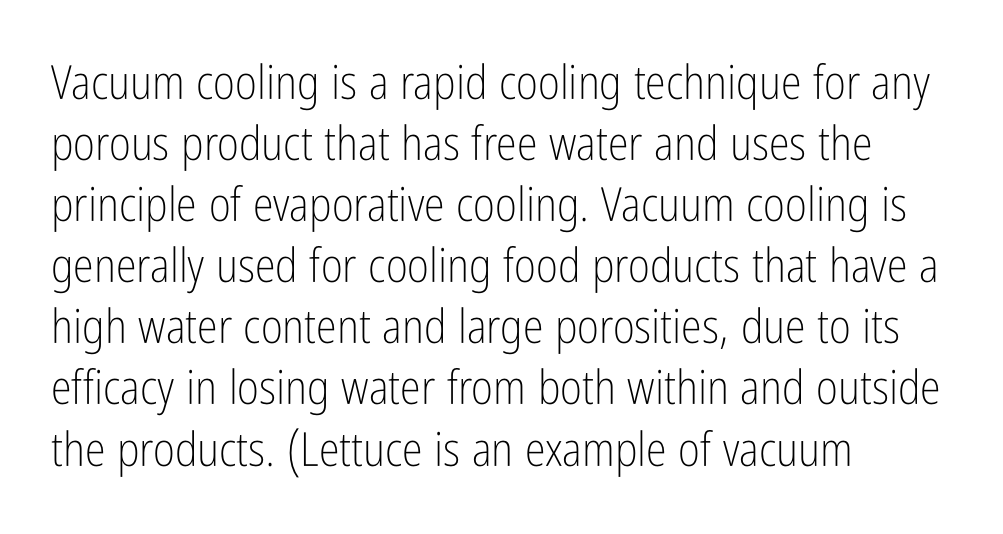
{"serif": "no", "italic": "no", "bold": "no", "weight": "light", "width": "condensed", "stroke_contrast": "low", "x_height": "medium", "monospaced": "no", "underline": "no", "align": "left", "line_spacing": "normal", "line_spacing_ratio": 1.3, "letter_spacing": "normal", "letter_spacing_em": 0.0, "glyph_px": 47}
